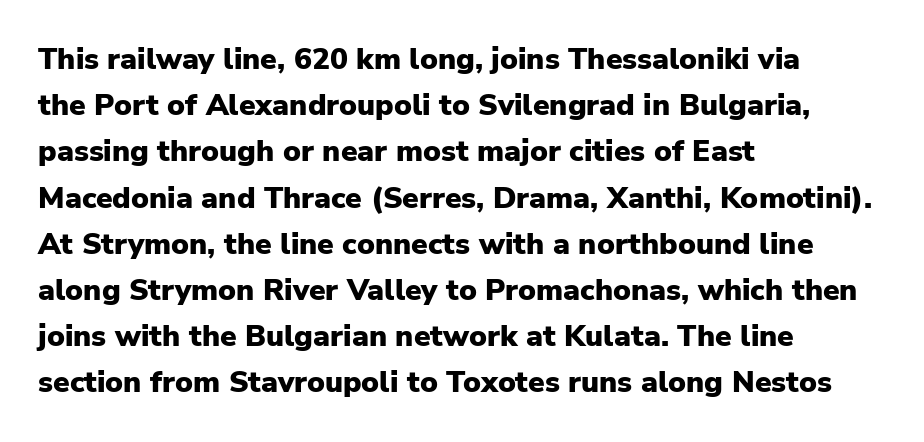
The image shows 30 px heavy sans-serif type, upright; set left-aligned, normal line spacing (1.54x), normal letter spacing, not underlined; low stroke contrast and a medium x-height.
